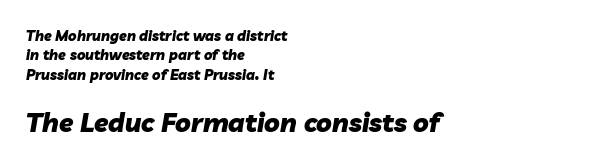
Q: Is the text bold? A: Yes.
Q: Is the text italic (slanted)? A: Yes, it leans right by about 10 degrees.
Q: Is the text underlined? A: No.
Q: How is the paragraph aligned? A: Left-aligned.
Q: Is the spacing between letters normal or unusually wide? A: Normal.
Q: Is the spacing between lines tight, normal or loose? A: Normal.
Q: Which block of text is set in a larger size, the first (top) or the second (bottom)? A: The second (bottom) one.
